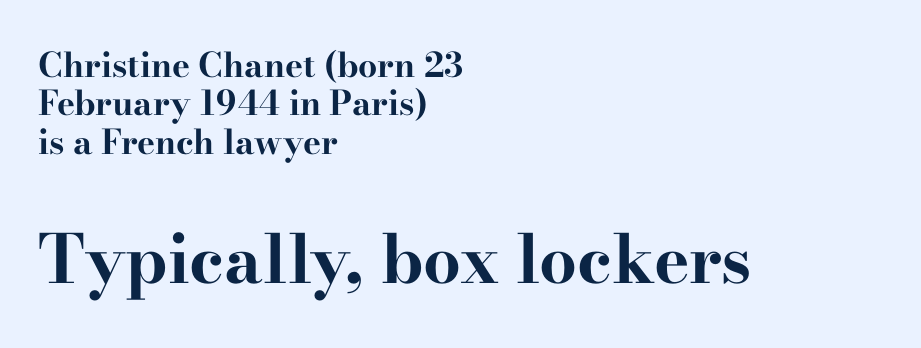
The passage shown is typed in a proportional face where columns would drift. These lines stack with their left ends in a neat column. Letters rest on an invisible, unmarked baseline. Block two is the big one; block one sits smaller above it. Interline gaps are noticeably narrow in this sample.
